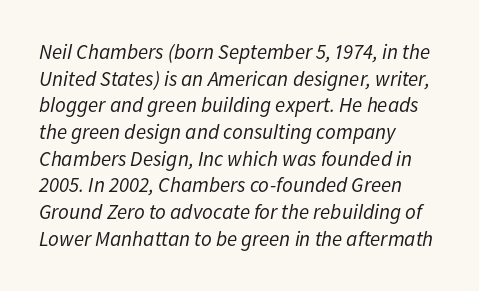
The image shows 21 px text type, italic (leaning right); set left-aligned, normal line spacing (1.27x), normal letter spacing, not underlined.
